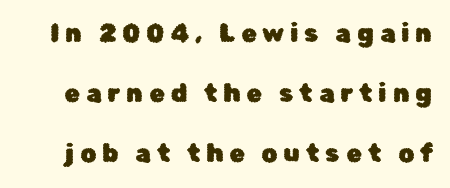
Q: Is the text italic (slanted)? A: No, it is upright.
Q: Is the text underlined? A: No.
Q: Is the spacing between letters normal or unusually wide? A: Unusually wide.
Q: Is the spacing between lines tight, normal or loose? A: Loose.
